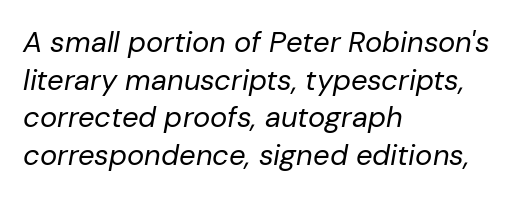
{"italic": "yes", "lean": "right", "slant_degrees": 10, "bold": "no", "weight": "regular", "width": "normal", "stroke_contrast": "low", "x_height": "medium", "monospaced": "no", "underline": "no", "align": "left", "line_spacing": "normal", "line_spacing_ratio": 1.3, "letter_spacing": "normal", "letter_spacing_em": 0.0, "glyph_px": 29}
